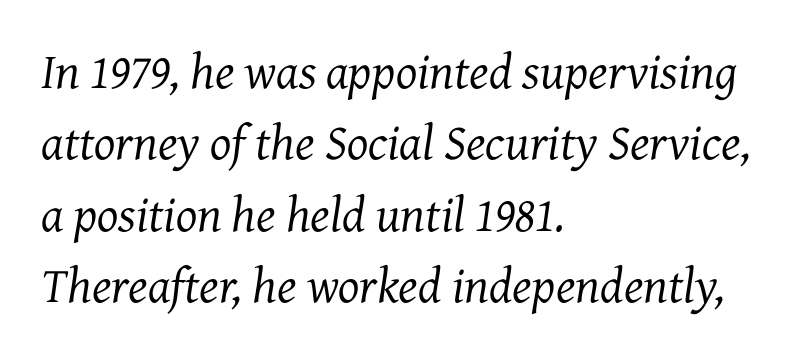
The image shows 50 px regular-weight serif type, italic (leaning right); set left-aligned, normal line spacing (1.43x), normal letter spacing, not underlined; medium stroke contrast and a medium x-height.
